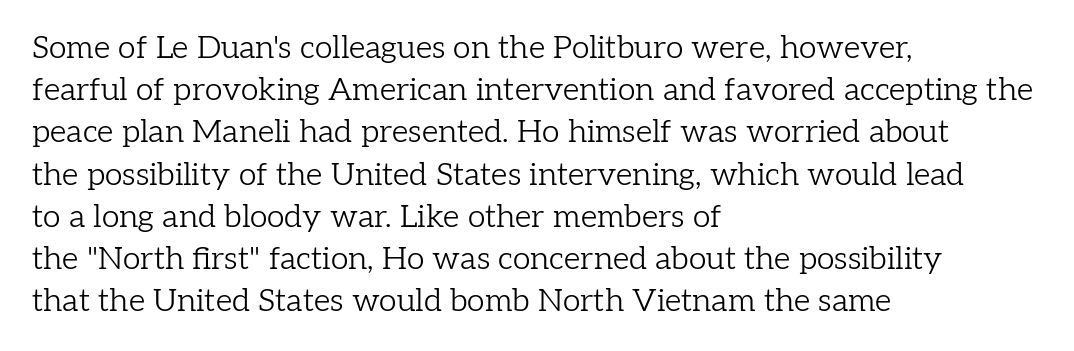
Nope, not italic — everything's standing straight. Characters follow at the spacing the type designer built in. To sum up the face: it has serifs. Heaviness? Minimal to ordinary, like unemphasized prose.
